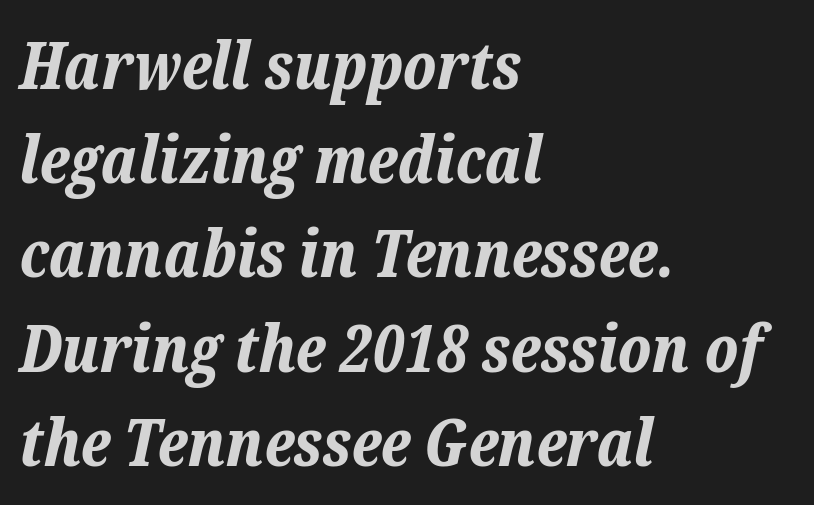
The image shows 65 px bold type, italic (leaning right); set left-aligned, normal line spacing (1.45x), normal letter spacing, not underlined; low stroke contrast and a medium x-height.
